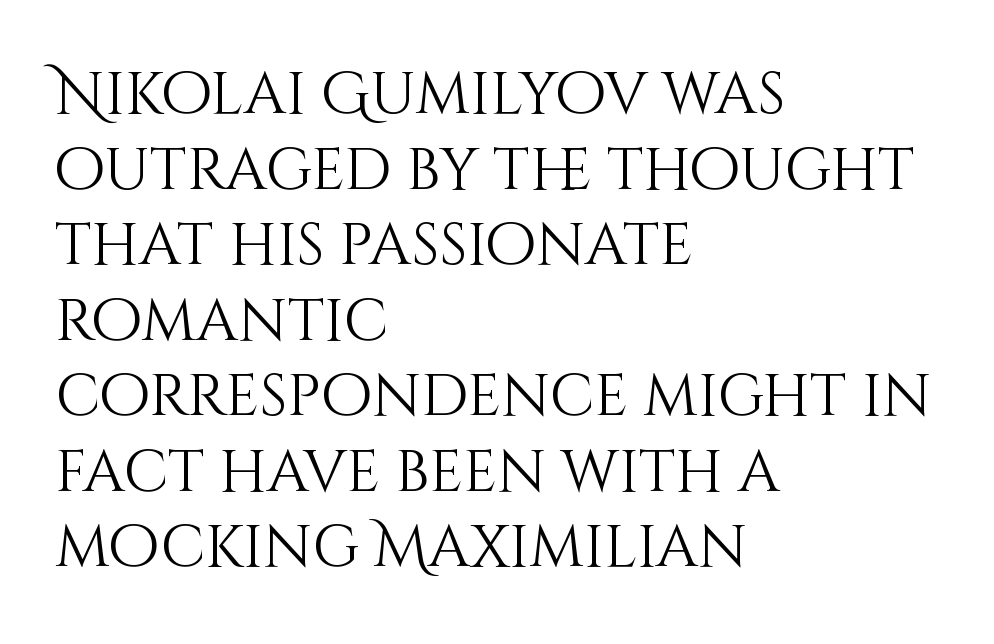
{"italic": "no", "bold": "no", "weight": "light", "width": "normal", "stroke_contrast": "medium", "x_height": "large", "monospaced": "no", "underline": "no", "align": "left", "line_spacing": "normal", "line_spacing_ratio": 1.28, "letter_spacing": "normal", "letter_spacing_em": 0.0, "glyph_px": 59}
